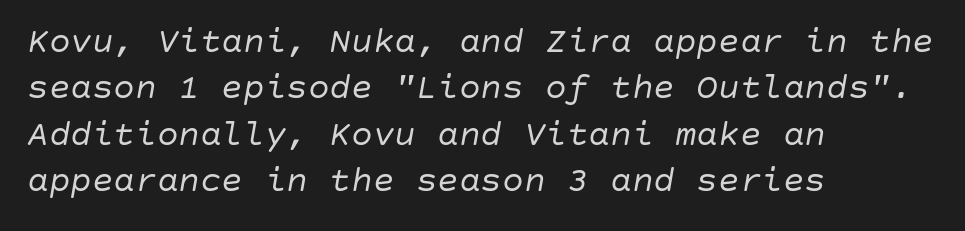
The image shows 36 px regular-weight type, italic (leaning right); set left-aligned, normal line spacing (1.29x), normal letter spacing, not underlined; low stroke contrast and a large x-height.
